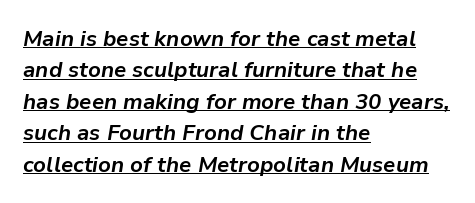
The image shows 22 px bold type, italic (leaning right); set left-aligned, normal line spacing (1.43x), normal letter spacing, underlined.
